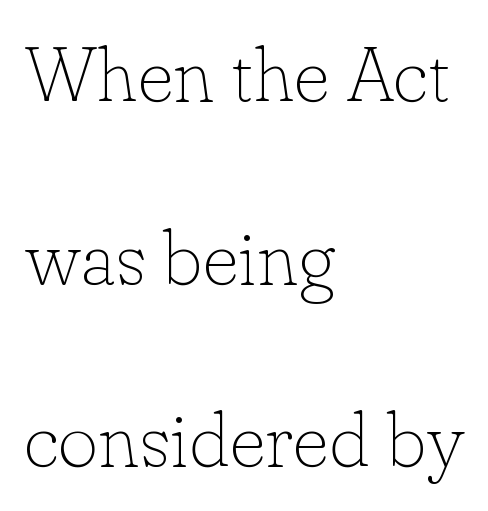
{"serif": "yes", "italic": "no", "bold": "no", "weight": "thin", "width": "normal", "stroke_contrast": "low", "x_height": "small", "monospaced": "no", "underline": "no", "align": "left", "line_spacing": "loose", "line_spacing_ratio": 2.34, "letter_spacing": "normal", "letter_spacing_em": 0.0, "glyph_px": 78}
